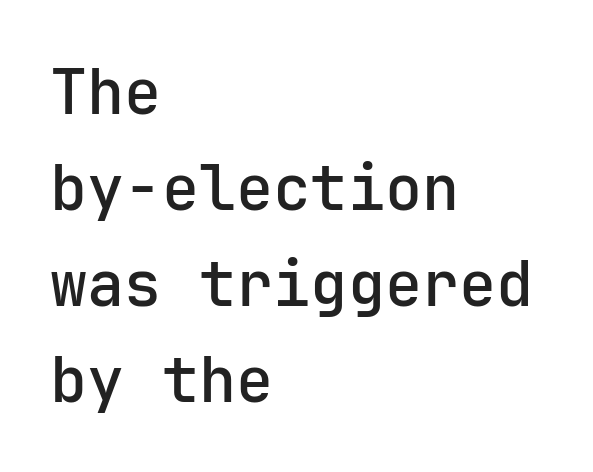
Q: Is the text italic (slanted)? A: No, it is upright.
Q: Is the typeface a serif or a sans-serif typeface? A: Sans-serif.
Q: Is the text underlined? A: No.
Q: How is the paragraph aligned? A: Left-aligned.
Q: Is the spacing between letters normal or unusually wide? A: Normal.
Q: Is the spacing between lines tight, normal or loose? A: Normal.
Q: Width (condensed, normal, or wide)? A: Normal.
Q: Stroke contrast? A: Low.
Q: x-height? A: Medium.
Q: Monospaced? A: Yes.
